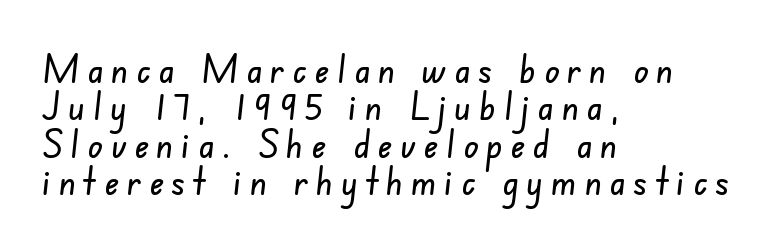
{"serif": "no", "width": "condensed", "stroke_contrast": "low", "x_height": "small", "monospaced": "no", "underline": "no", "align": "left", "line_spacing": "tight", "line_spacing_ratio": 0.96, "letter_spacing": "wide", "letter_spacing_em": 0.21, "glyph_px": 39}
